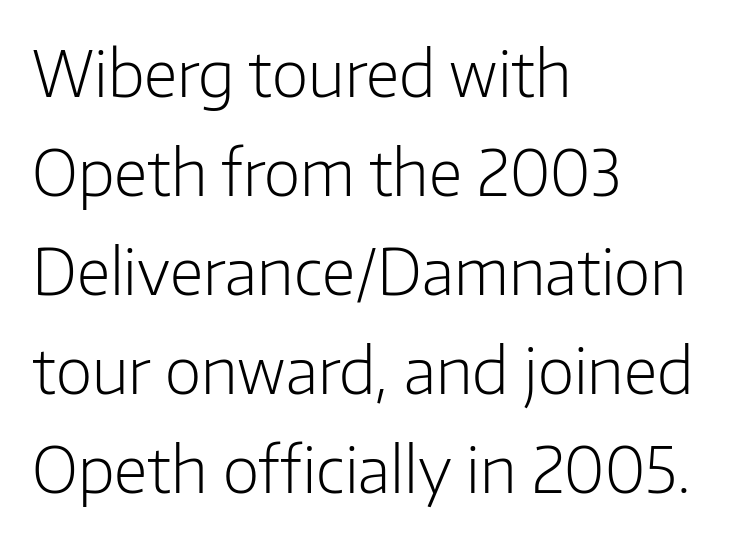
The image shows 63 px light sans-serif type, upright; set left-aligned, normal line spacing (1.57x), normal letter spacing, not underlined; low stroke contrast and a medium x-height.
